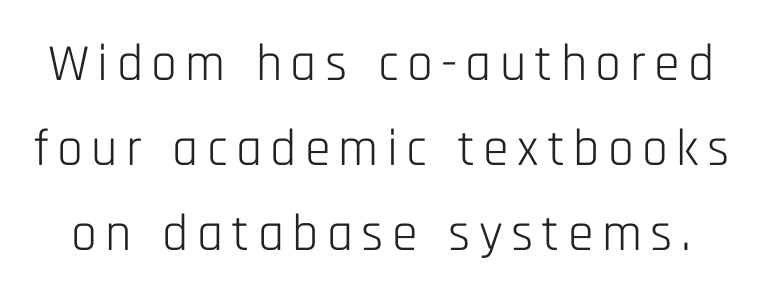
The image shows 52 px light, condensed sans-serif type, upright; set normal line spacing (1.63x), not underlined; low stroke contrast and a large x-height.
